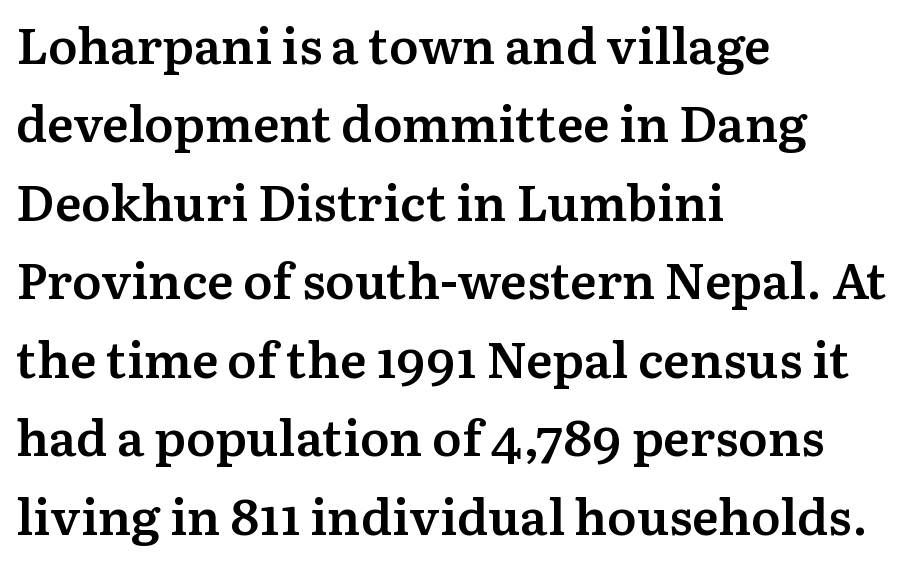
{"serif": "yes", "italic": "no", "bold": "semi", "weight": "semibold", "width": "normal", "stroke_contrast": "medium", "x_height": "medium", "monospaced": "no", "underline": "no", "align": "left", "line_spacing": "normal", "line_spacing_ratio": 1.57, "letter_spacing": "normal", "letter_spacing_em": 0.0, "glyph_px": 50}
